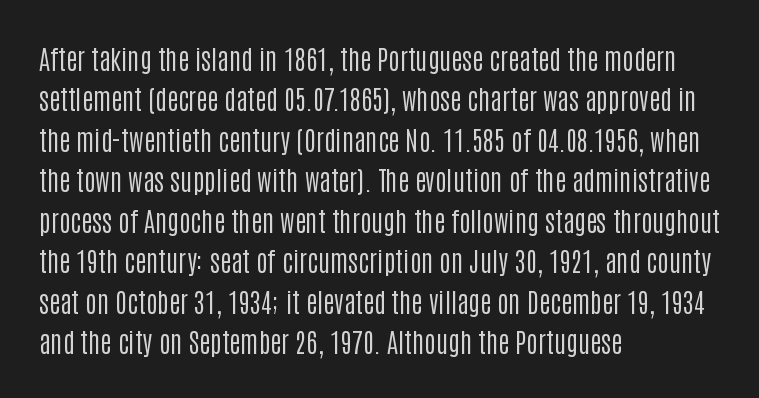
Q: Is the text bold? A: No.
Q: Is the text italic (slanted)? A: No, it is upright.
Q: Is the text underlined? A: No.
Q: How is the paragraph aligned? A: Left-aligned.
Q: Is the spacing between letters normal or unusually wide? A: Normal.
Q: Is the spacing between lines tight, normal or loose? A: Normal.
